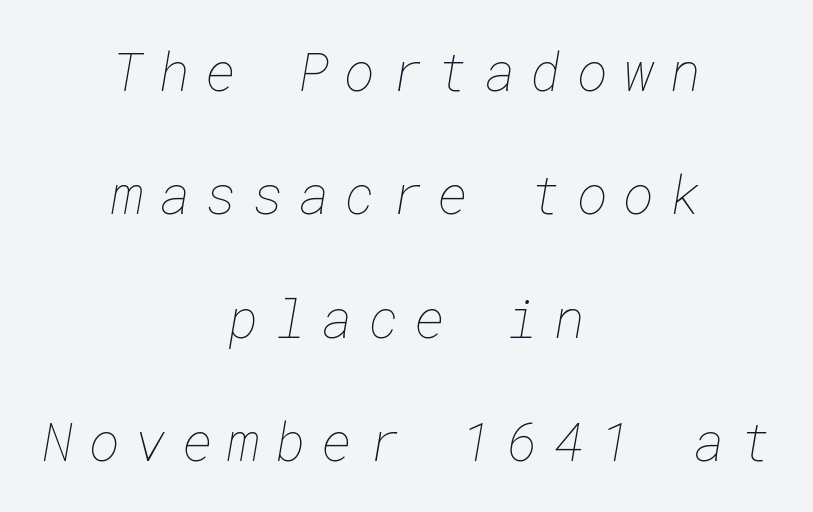
Q: Is the text bold? A: No.
Q: Is the text underlined? A: No.
Q: How is the paragraph aligned? A: Centered.
Q: Is the spacing between letters normal or unusually wide? A: Unusually wide.
Q: Is the spacing between lines tight, normal or loose? A: Loose.
Q: Width (condensed, normal, or wide)? A: Normal.
Q: Stroke contrast? A: Low.
Q: x-height? A: Medium.
